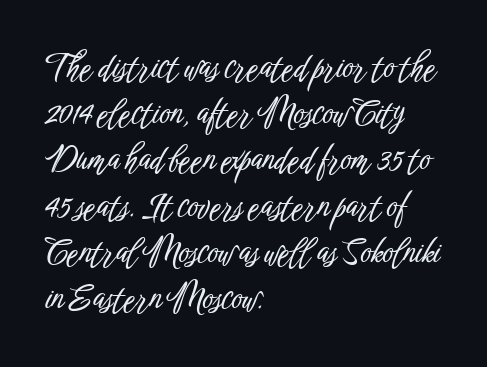
Q: Is the text italic (slanted)? A: Yes.
Q: Is the typeface a serif or a sans-serif typeface? A: Sans-serif.
Q: Is the text underlined? A: No.
Q: How is the paragraph aligned? A: Left-aligned.
Q: Is the spacing between letters normal or unusually wide? A: Normal.
Q: Is the spacing between lines tight, normal or loose? A: Normal.
Q: Width (condensed, normal, or wide)? A: Condensed.
Q: Stroke contrast? A: Low.
Q: x-height? A: Medium.
Q: Monospaced? A: No.
